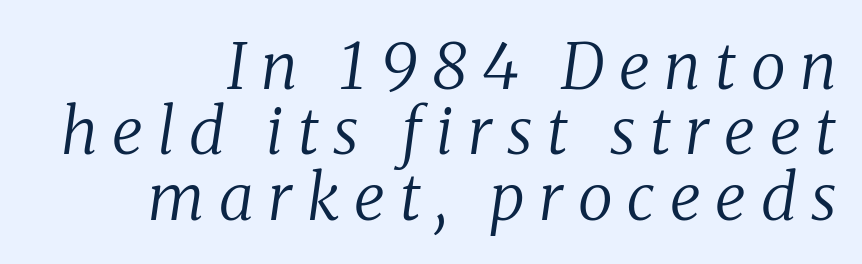
Q: Is the text bold? A: No.
Q: Is the text italic (slanted)? A: Yes, it leans right by about 8 degrees.
Q: Is the typeface a serif or a sans-serif typeface? A: Serif.
Q: Is the text underlined? A: No.
Q: How is the paragraph aligned? A: Right-aligned.
Q: Is the spacing between letters normal or unusually wide? A: Unusually wide.
Q: Is the spacing between lines tight, normal or loose? A: Tight.
Q: Width (condensed, normal, or wide)? A: Normal.
Q: Stroke contrast? A: Medium.
Q: x-height? A: Medium.
Q: Monospaced? A: No.
